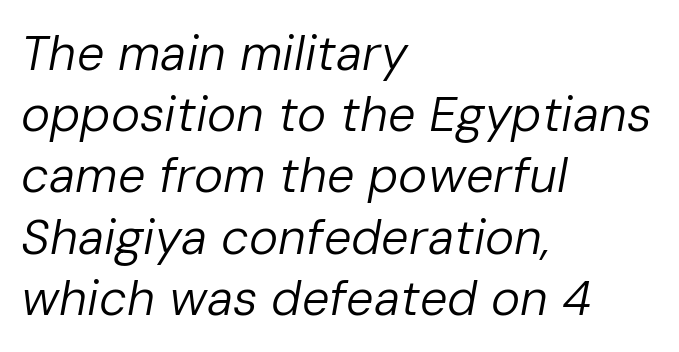
{"italic": "yes", "lean": "right", "slant_degrees": 10, "bold": "no", "weight": "regular", "width": "normal", "stroke_contrast": "low", "x_height": "medium", "monospaced": "no", "underline": "no", "align": "left", "line_spacing": "normal", "line_spacing_ratio": 1.25, "letter_spacing": "normal", "letter_spacing_em": 0.0, "glyph_px": 49}
